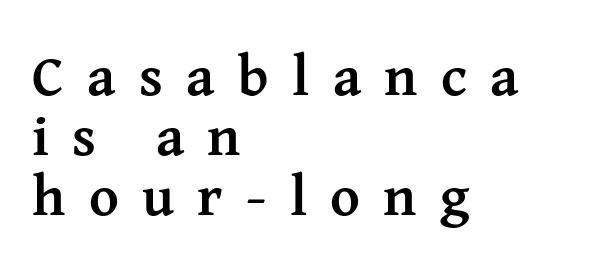
Heavy, bold letterforms. This is the regular roman posture of the typeface. Very little white space separates one row of letters from the next. Are there feet on the stems? There are — it's a serif. The rag falls on the right side of this text block.
